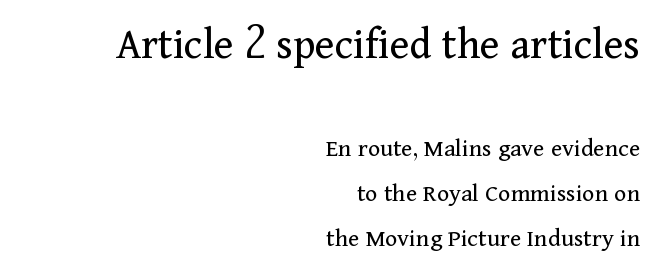
{"serif": "yes", "italic": "no", "bold": "no", "weight": "regular", "width": "normal", "stroke_contrast": "medium", "x_height": "medium", "monospaced": "no", "underline": "no", "align": "right", "line_spacing_ratio": 1.73, "letter_spacing": "normal", "letter_spacing_em": 0.0, "larger_block": "first", "size_ratio": 1.73, "glyph_px": 45}
